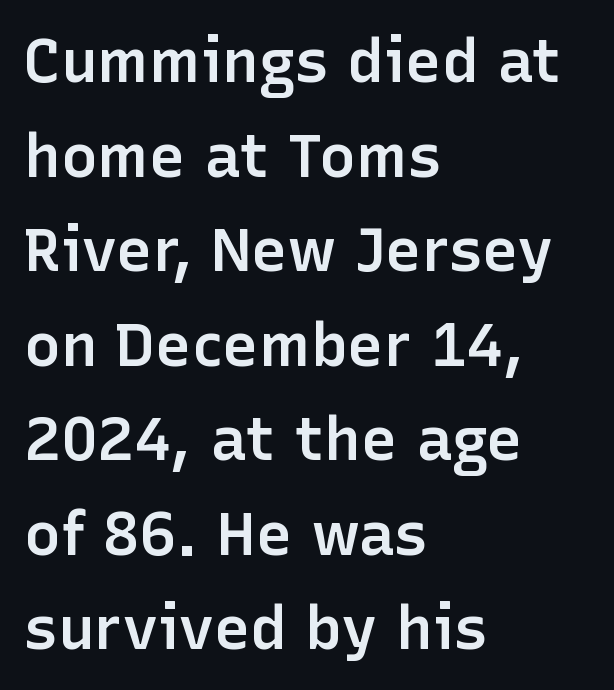
Q: Is the text bold? A: Semi-bold.
Q: Is the text italic (slanted)? A: No, it is upright.
Q: Is the typeface a serif or a sans-serif typeface? A: Sans-serif.
Q: Is the text underlined? A: No.
Q: How is the paragraph aligned? A: Left-aligned.
Q: Is the spacing between letters normal or unusually wide? A: Normal.
Q: Is the spacing between lines tight, normal or loose? A: Normal.
Q: Width (condensed, normal, or wide)? A: Normal.
Q: Stroke contrast? A: Low.
Q: x-height? A: Medium.
Q: Monospaced? A: No.
